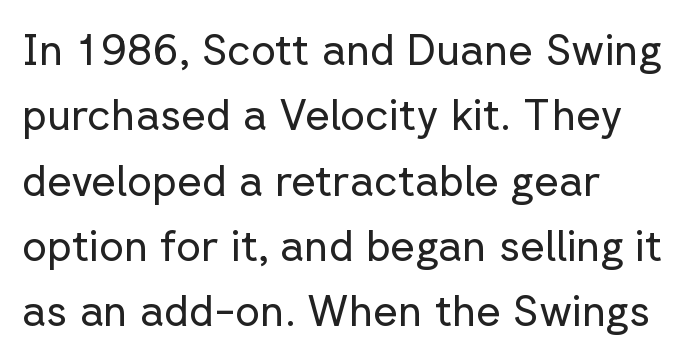
Q: Is the text bold? A: No.
Q: Is the text italic (slanted)? A: No, it is upright.
Q: Is the typeface a serif or a sans-serif typeface? A: Sans-serif.
Q: Is the text underlined? A: No.
Q: How is the paragraph aligned? A: Left-aligned.
Q: Is the spacing between letters normal or unusually wide? A: Normal.
Q: Is the spacing between lines tight, normal or loose? A: Normal.
Q: Width (condensed, normal, or wide)? A: Normal.
Q: Stroke contrast? A: Low.
Q: x-height? A: Medium.
Q: Monospaced? A: No.
